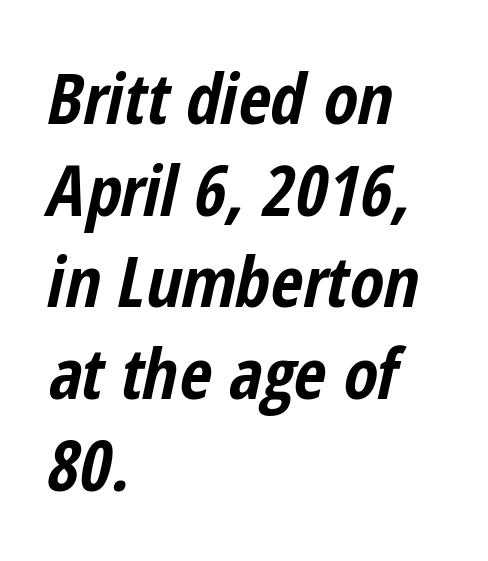
{"italic": "yes", "lean": "right", "slant_degrees": 12, "bold": "yes", "weight": "bold", "width": "condensed", "stroke_contrast": "low", "x_height": "medium", "monospaced": "no", "underline": "no", "align": "left", "line_spacing": "normal", "line_spacing_ratio": 1.31, "letter_spacing": "normal", "letter_spacing_em": 0.0, "glyph_px": 70}
